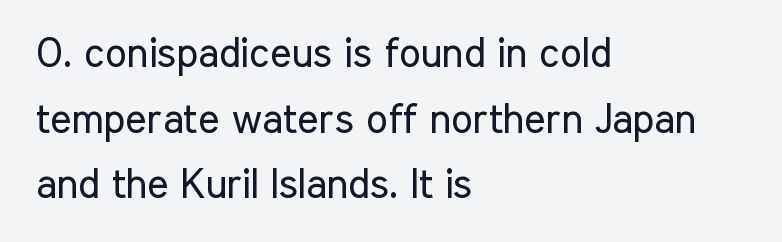
{"serif": "no", "italic": "no", "bold": "no", "weight": "regular", "width": "condensed", "stroke_contrast": "low", "x_height": "medium", "monospaced": "no", "underline": "no", "align": "left", "line_spacing": "normal", "line_spacing_ratio": 1.6, "letter_spacing": "normal", "letter_spacing_em": 0.0, "glyph_px": 41}
